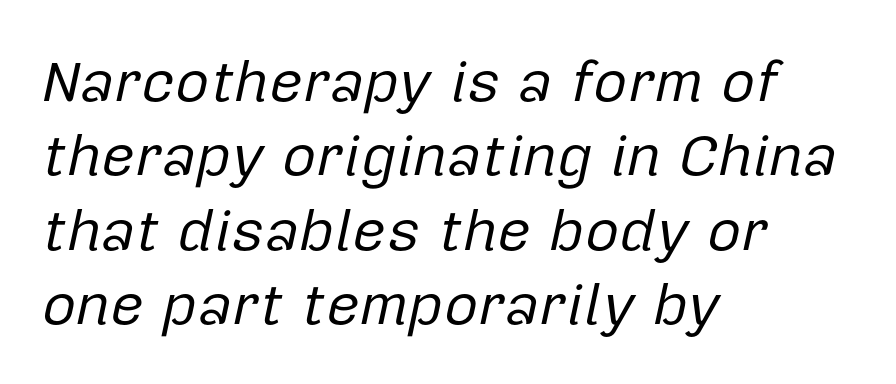
The image shows 59 px regular-weight type, italic (leaning right); set left-aligned, normal line spacing (1.26x), normal letter spacing, not underlined; low stroke contrast and a medium x-height.
